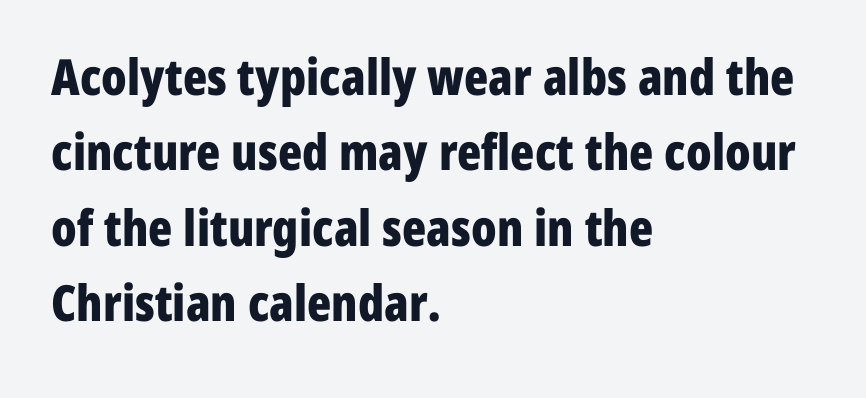
The image shows 50 px bold, condensed sans-serif type, upright; set left-aligned, normal line spacing (1.51x), normal letter spacing, not underlined; low stroke contrast and a medium x-height.
